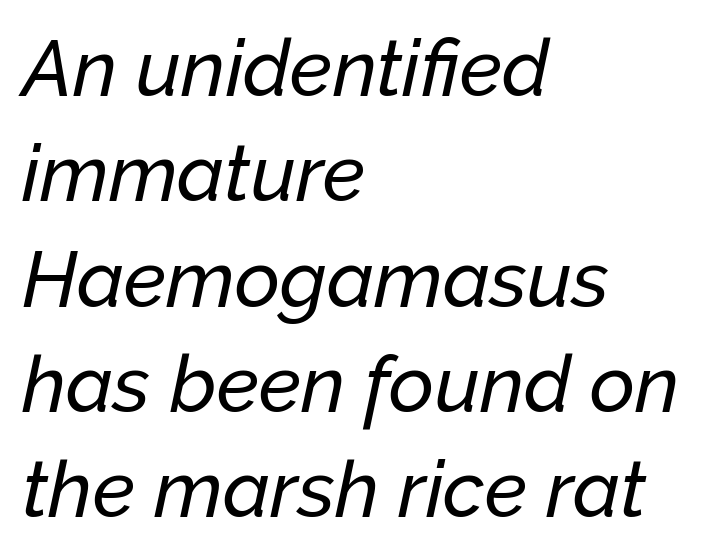
{"italic": "yes", "lean": "right", "slant_degrees": 12, "width": "normal", "stroke_contrast": "low", "x_height": "medium", "monospaced": "no", "underline": "no", "align": "left", "line_spacing": "normal", "line_spacing_ratio": 1.35, "letter_spacing": "normal", "letter_spacing_em": 0.0, "glyph_px": 78}
